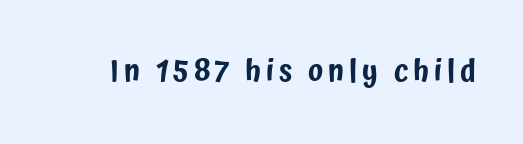
A typesetter would call this proportional, since set widths differ per character. The foot of each line stays bare and open. The characters display no serif detailing; their extremities are plain. Posture: vertical.
